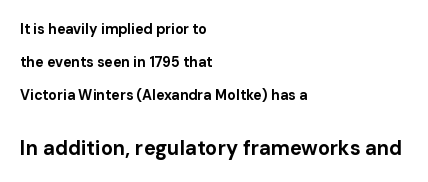
{"italic": "no", "bold": "yes", "underline": "no", "align": "left", "line_spacing": "loose", "line_spacing_ratio": 2.35, "letter_spacing": "normal", "letter_spacing_em": 0.0, "larger_block": "second", "size_ratio": 1.43, "glyph_px": 20}
